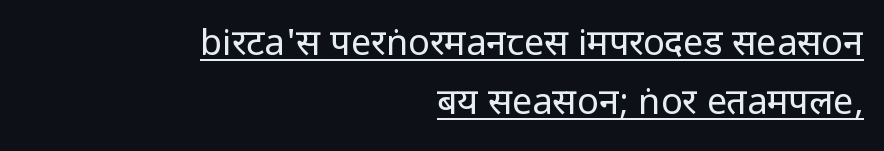
The image shows 36 px regular-weight, condensed sans-serif type, upright; set right-aligned, normal line spacing (1.65x), normal letter spacing, underlined; low stroke contrast and a large x-height.
